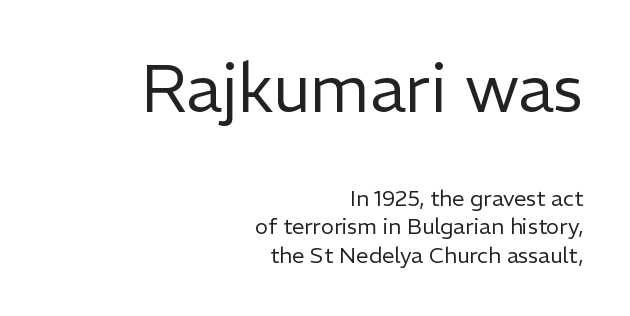
Q: Is the text bold? A: No.
Q: Is the text italic (slanted)? A: No, it is upright.
Q: Is the typeface a serif or a sans-serif typeface? A: Sans-serif.
Q: Is the text underlined? A: No.
Q: How is the paragraph aligned? A: Right-aligned.
Q: Is the spacing between letters normal or unusually wide? A: Normal.
Q: Is the spacing between lines tight, normal or loose? A: Normal.
Q: Which block of text is set in a larger size, the first (top) or the second (bottom)? A: The first (top) one.
Q: Width (condensed, normal, or wide)? A: Normal.
Q: Stroke contrast? A: Low.
Q: x-height? A: Medium.
Q: Monospaced? A: No.
